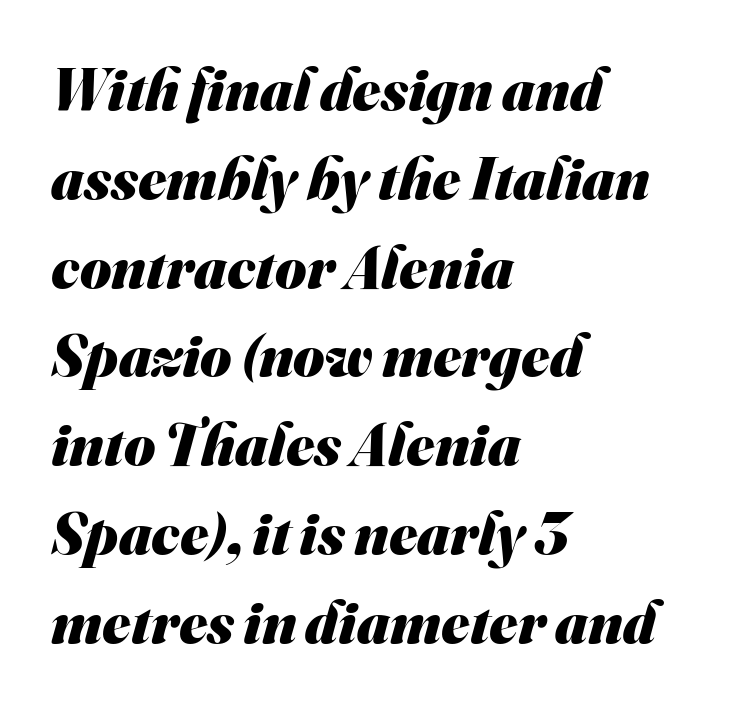
Q: Is the text bold? A: Yes.
Q: Is the typeface a serif or a sans-serif typeface? A: Sans-serif.
Q: Is the text underlined? A: No.
Q: How is the paragraph aligned? A: Left-aligned.
Q: Is the spacing between letters normal or unusually wide? A: Normal.
Q: Is the spacing between lines tight, normal or loose? A: Normal.
Q: Width (condensed, normal, or wide)? A: Normal.
Q: Stroke contrast? A: Medium.
Q: x-height? A: Small.
Q: Monospaced? A: No.
